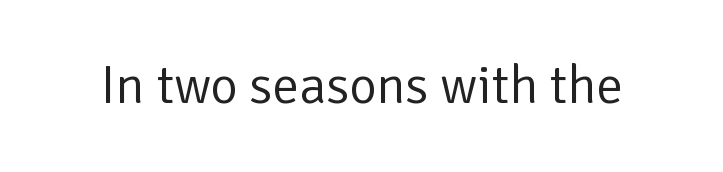
The image shows 53 px regular-weight sans-serif type, upright; set normal letter spacing, not underlined; low stroke contrast and a medium x-height.
